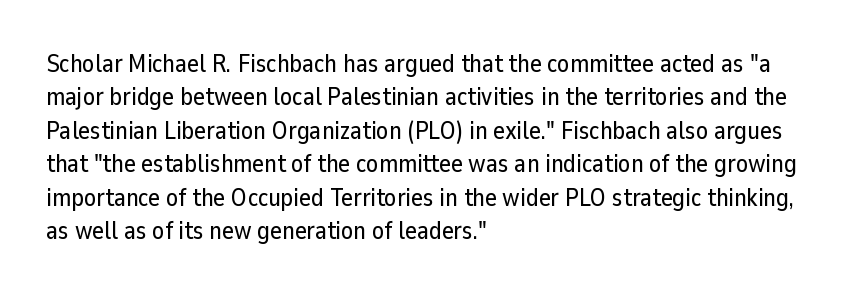
The image shows 25 px text type, upright; set left-aligned, normal line spacing (1.34x), normal letter spacing, not underlined.
